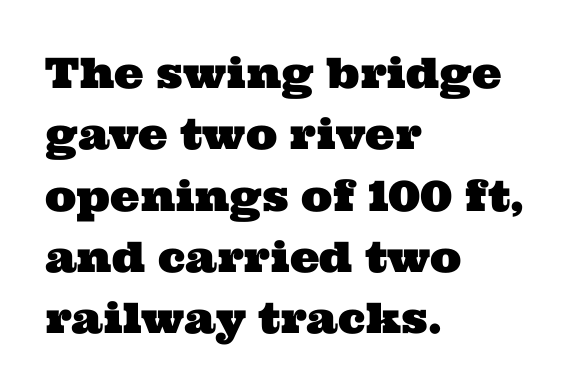
Q: Is the typeface a serif or a sans-serif typeface? A: Serif.
Q: Is the text underlined? A: No.
Q: How is the paragraph aligned? A: Left-aligned.
Q: Is the spacing between letters normal or unusually wide? A: Normal.
Q: Is the spacing between lines tight, normal or loose? A: Normal.
Q: Width (condensed, normal, or wide)? A: Wide.
Q: Stroke contrast? A: Medium.
Q: x-height? A: Medium.
Q: Monospaced? A: No.
